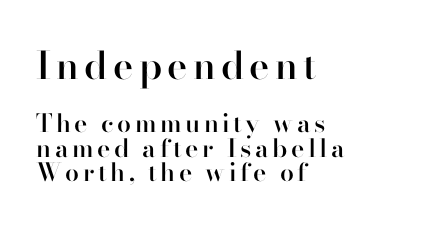
The image shows 38 px semibold serif type, upright; set left-aligned, tight line spacing (0.97x), not underlined; the first (top) block is 1.52x larger; high stroke contrast and a small x-height.
